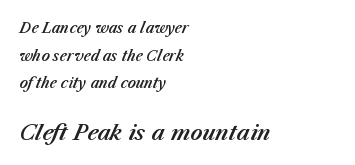
Q: Is the text italic (slanted)? A: Yes, it leans right by about 23 degrees.
Q: Is the text underlined? A: No.
Q: How is the paragraph aligned? A: Left-aligned.
Q: Is the spacing between letters normal or unusually wide? A: Normal.
Q: Is the spacing between lines tight, normal or loose? A: Loose.
Q: Which block of text is set in a larger size, the first (top) or the second (bottom)? A: The second (bottom) one.
